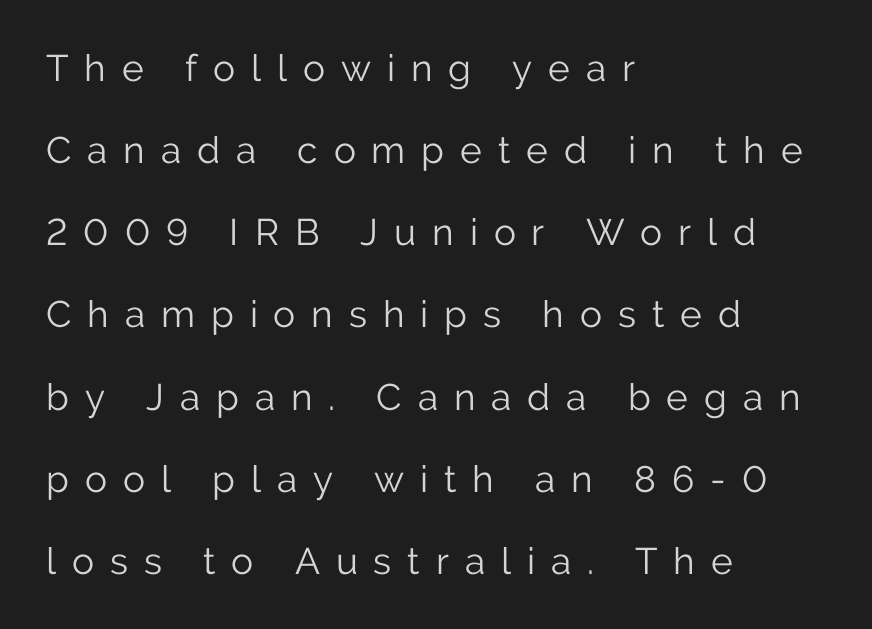
{"serif": "no", "italic": "no", "bold": "no", "weight": "light", "width": "normal", "stroke_contrast": "low", "x_height": "medium", "monospaced": "no", "underline": "no", "align": "left", "line_spacing": "loose", "line_spacing_ratio": 2.22, "letter_spacing": "wide", "letter_spacing_em": 0.43, "glyph_px": 37}
